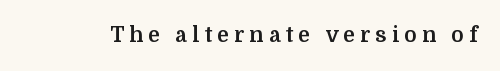
Honestly, there is no underline to notice here at all. Italic: no, the glyphs are upright roman. This rendering widens character spacing well past its baseline value. You'd pick this weight for a headline — it's a proper bold.
